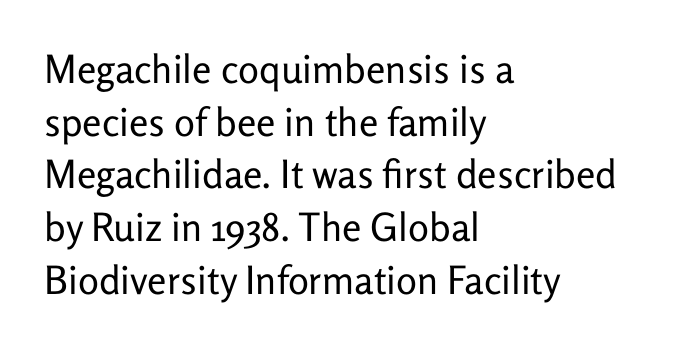
{"serif": "no", "italic": "no", "bold": "no", "weight": "regular", "width": "normal", "stroke_contrast": "low", "x_height": "medium", "monospaced": "no", "underline": "no", "align": "left", "line_spacing": "normal", "line_spacing_ratio": 1.35, "letter_spacing": "normal", "letter_spacing_em": 0.0, "glyph_px": 39}
